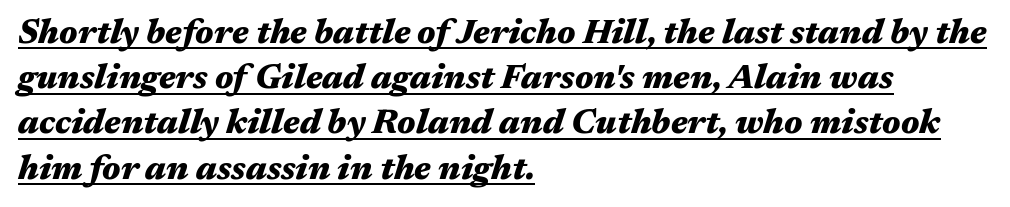
Q: Is the text bold? A: Yes.
Q: Is the text italic (slanted)? A: Yes, it leans right by about 17 degrees.
Q: Is the text underlined? A: Yes.
Q: How is the paragraph aligned? A: Left-aligned.
Q: Is the spacing between letters normal or unusually wide? A: Normal.
Q: Is the spacing between lines tight, normal or loose? A: Normal.
Q: Width (condensed, normal, or wide)? A: Wide.
Q: Stroke contrast? A: Medium.
Q: x-height? A: Medium.
Q: Monospaced? A: No.
